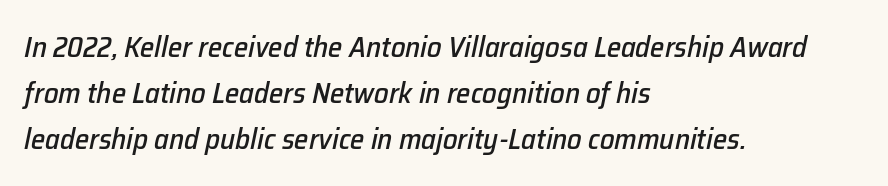
This sample uses plain, unmodified letter spacing. Spacing verdict: proportional, widths tailored to each character. The text block is weighted toward the left margin, trailing off unevenly rightward. Regarding leading, the lines here are spaced in the standard way. Designer's note — italics engaged.
